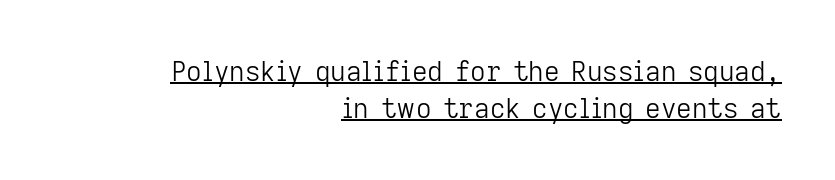
The image shows 27 px text type, upright; set right-aligned, normal line spacing (1.36x), normal letter spacing, underlined.
